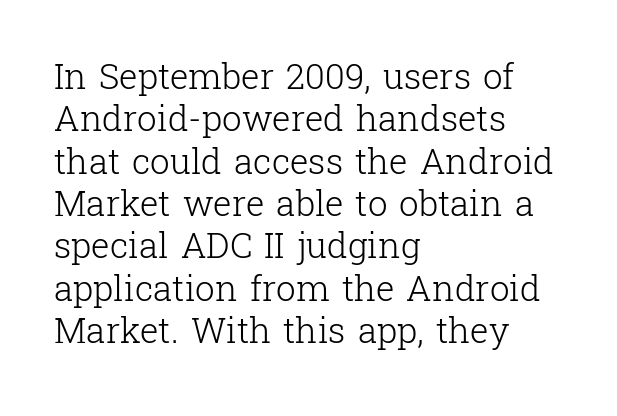
The letters stand straight up with perfectly vertical stems. The typeface chosen for these lines features serifs. The paragraph has a hard left edge and a soft right edge. These lines keep a tight, regular rhythm from letter to letter. The rendering uses natural spacing where letterforms have individual widths. Rule under the text: the space is simply empty.
